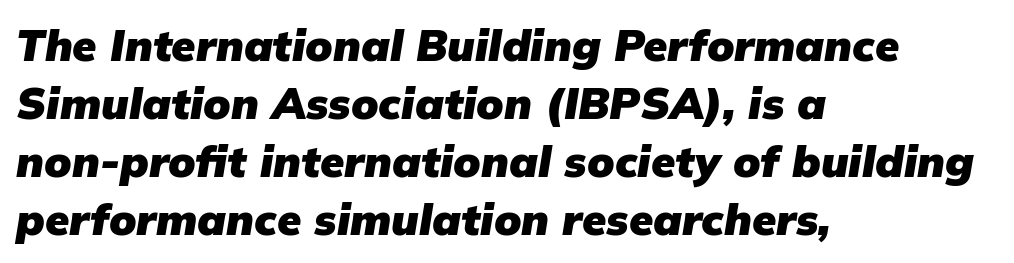
The image shows 44 px heavy type, italic (leaning right); set left-aligned, normal line spacing (1.32x), normal letter spacing, not underlined; low stroke contrast and a medium x-height.
